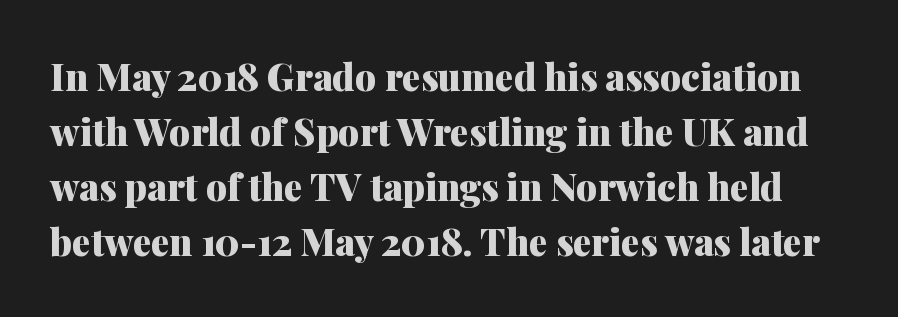
Its strokes are broad and dark, the hallmark of bold type. Whoever set this chose a conventional vertical rhythm. The lettering stays uniformly vertical, giving the passage a roman look. The passage shown has conventional tracking throughout. Here the designer chose a conventional face with non-uniform glyph widths.
